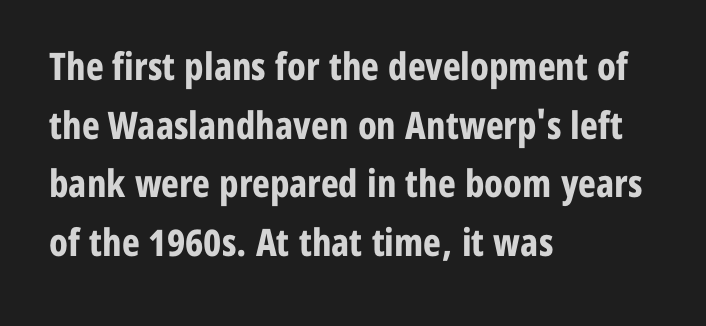
Nothing sits at the stroke ends, so this counts as sans-serif. The face used here is proportionally spaced, like ordinary book or web type. This sample uses plain, unmodified letter spacing. Which margin do the lines hug? The left one — the right edge is uneven. The typesetting leans heavy: a genuine bold.
